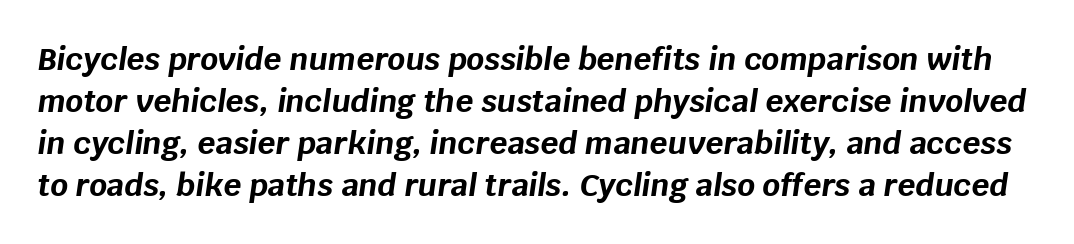
Normally led — the rows are evenly, conventionally spaced. Glyph-to-glyph distance matches everyday printed text. The rendering applies a slant to the glyphs. The passage shown is not underscored anywhere. How heavy is the stroke? Heavy — this is a bold.
